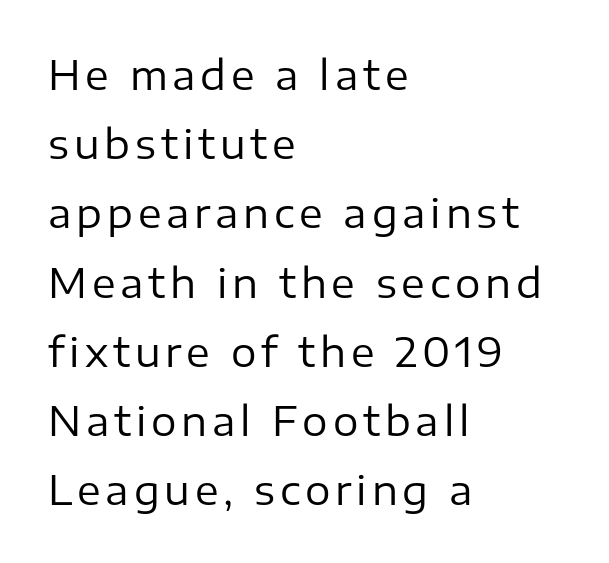
Q: Is the text bold? A: No.
Q: Is the text italic (slanted)? A: No, it is upright.
Q: Is the typeface a serif or a sans-serif typeface? A: Sans-serif.
Q: Is the text underlined? A: No.
Q: How is the paragraph aligned? A: Left-aligned.
Q: Width (condensed, normal, or wide)? A: Normal.
Q: Stroke contrast? A: Low.
Q: x-height? A: Medium.
Q: Monospaced? A: No.
